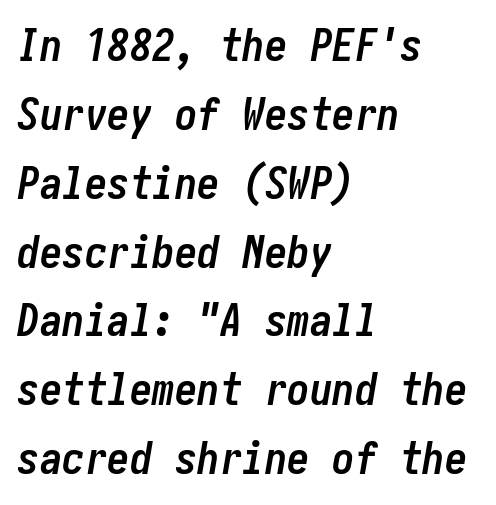
Q: Is the text bold? A: Yes.
Q: Is the text italic (slanted)? A: Yes, it leans right by about 10 degrees.
Q: Is the text underlined? A: No.
Q: How is the paragraph aligned? A: Left-aligned.
Q: Is the spacing between letters normal or unusually wide? A: Normal.
Q: Is the spacing between lines tight, normal or loose? A: Normal.
Q: Width (condensed, normal, or wide)? A: Condensed.
Q: Stroke contrast? A: Low.
Q: x-height? A: Medium.
